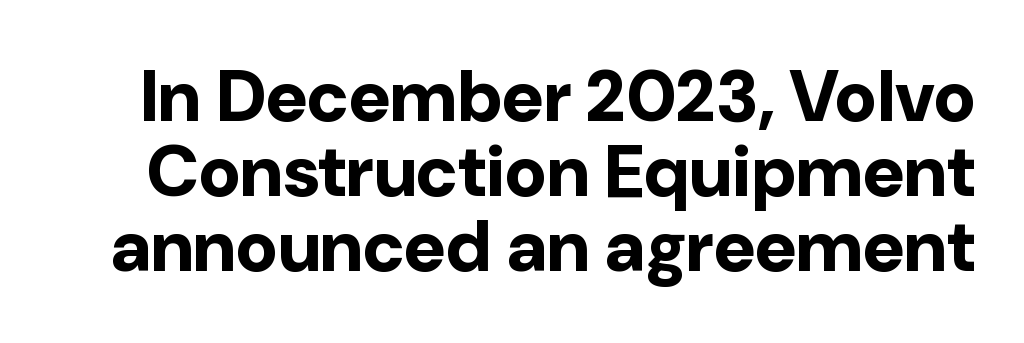
The image shows 72 px bold sans-serif type, upright; set tight line spacing (1.04x), normal letter spacing, not underlined; low stroke contrast and a medium x-height.
